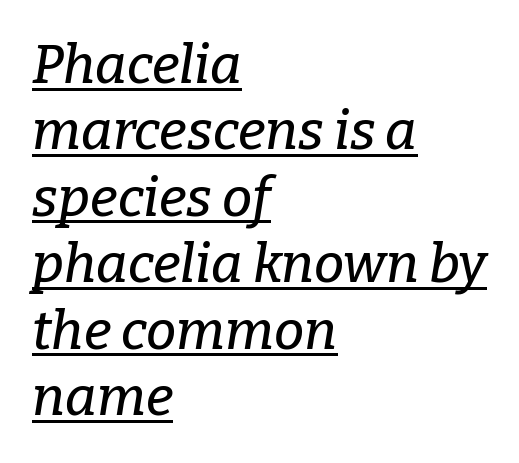
Q: Is the text italic (slanted)? A: Yes, it leans right by about 9 degrees.
Q: Is the typeface a serif or a sans-serif typeface? A: Serif.
Q: Is the text underlined? A: Yes.
Q: How is the paragraph aligned? A: Left-aligned.
Q: Is the spacing between letters normal or unusually wide? A: Normal.
Q: Width (condensed, normal, or wide)? A: Normal.
Q: Stroke contrast? A: Low.
Q: x-height? A: Medium.
Q: Monospaced? A: No.
